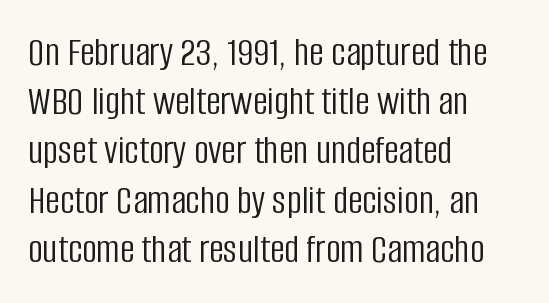
{"serif": "no", "italic": "no", "bold": "no", "weight": "light", "width": "condensed", "stroke_contrast": "low", "x_height": "large", "monospaced": "no", "underline": "no", "align": "left", "line_spacing_ratio": 1.2, "letter_spacing": "normal", "letter_spacing_em": 0.0, "glyph_px": 41}
